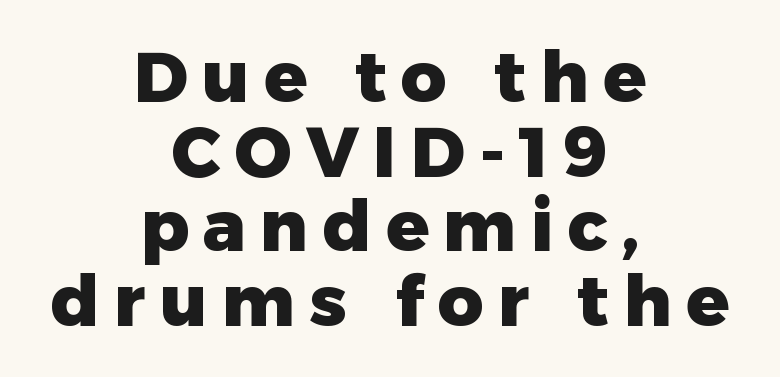
{"serif": "no", "italic": "no", "bold": "yes", "weight": "heavy", "width": "normal", "stroke_contrast": "low", "x_height": "medium", "monospaced": "no", "underline": "no", "align": "center", "line_spacing": "tight", "line_spacing_ratio": 1.05, "letter_spacing": "wide", "letter_spacing_em": 0.2, "glyph_px": 71}
